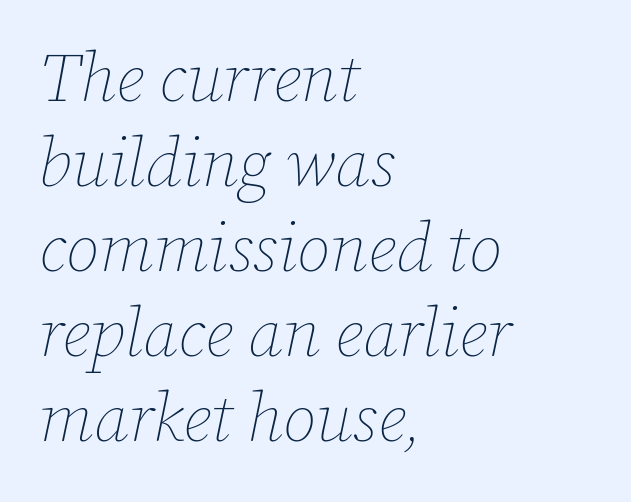
There's an unmistakable incline to the writing here. Honestly, there is no underline to notice here at all. Note the varied advance widths — an 'i' is clearly narrower than an 'm'. Summary of vertical rhythm: regular, with standard interline spacing. Typeset ragged right — the left edge is the straight one. Inter-character spacing is left at the font's built-in metrics.
